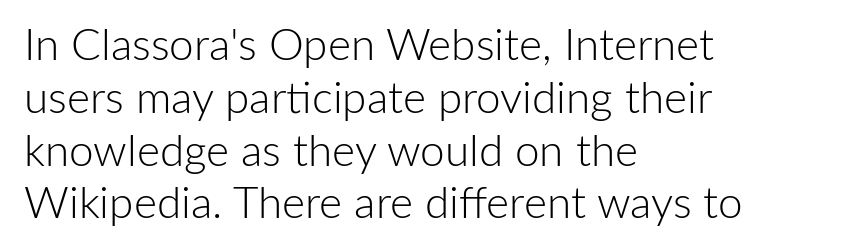
{"serif": "no", "italic": "no", "bold": "no", "weight": "light", "width": "normal", "stroke_contrast": "low", "x_height": "medium", "monospaced": "no", "underline": "no", "align": "left", "line_spacing_ratio": 1.2, "letter_spacing": "normal", "letter_spacing_em": 0.0, "glyph_px": 44}
